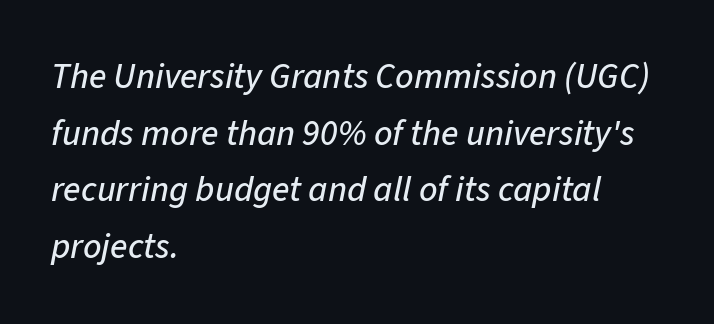
Whoever set this chose a conventional vertical rhythm. Notice how the stems are inclined rather than vertical — that's the hallmark of italics. Character widths vary here, with narrow letters taking less room than wide ones. Any mark beneath the type? The region is blank. Does extra space separate the letters? No, they use regular spacing. Left-aligned paragraph, ragged on the right.
